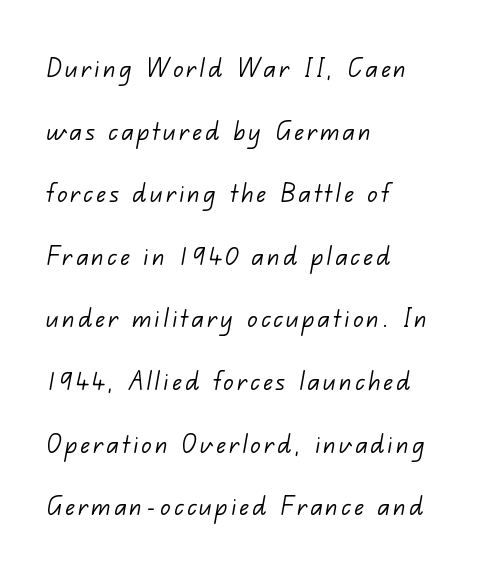
Rule under the text: the space is simply empty. Leading: increased. Is this a fixed-width face? No — the glyphs have proportional, varying widths. The letters carry no serifs — their stems end cleanly without finishing strokes.
